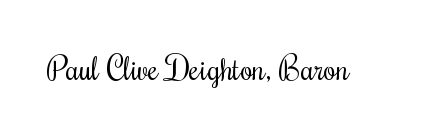
Q: Is the text bold? A: No.
Q: Is the text italic (slanted)? A: Yes.
Q: Is the text underlined? A: No.
Q: Is the spacing between letters normal or unusually wide? A: Normal.
Q: Width (condensed, normal, or wide)? A: Condensed.
Q: Stroke contrast? A: Medium.
Q: x-height? A: Small.
Q: Monospaced? A: No.
